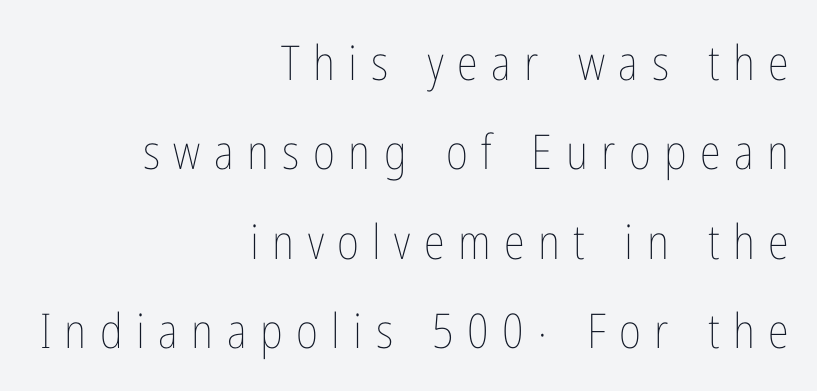
{"italic": "no", "bold": "no", "weight": "thin", "width": "condensed", "stroke_contrast": "low", "x_height": "medium", "monospaced": "no", "underline": "no", "align": "right", "line_spacing_ratio": 1.86, "letter_spacing": "wide", "letter_spacing_em": 0.28, "glyph_px": 48}
